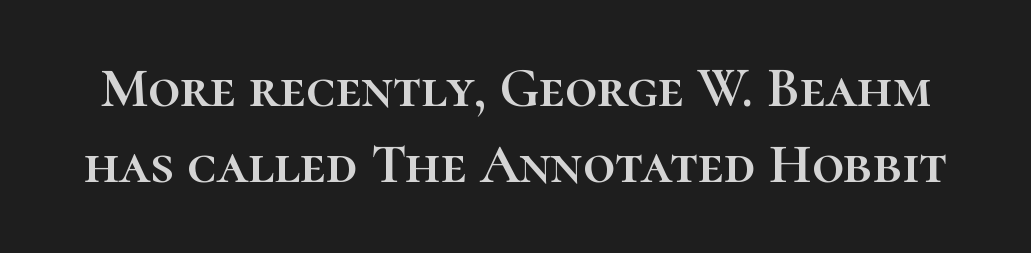
Leading: standard. The letters sit at their default tracking, neither squeezed nor spread. Unlike italic type, these characters show no tilt at all. No word sits above an underline. The passage shown is typed in a proportional face where columns would drift.
